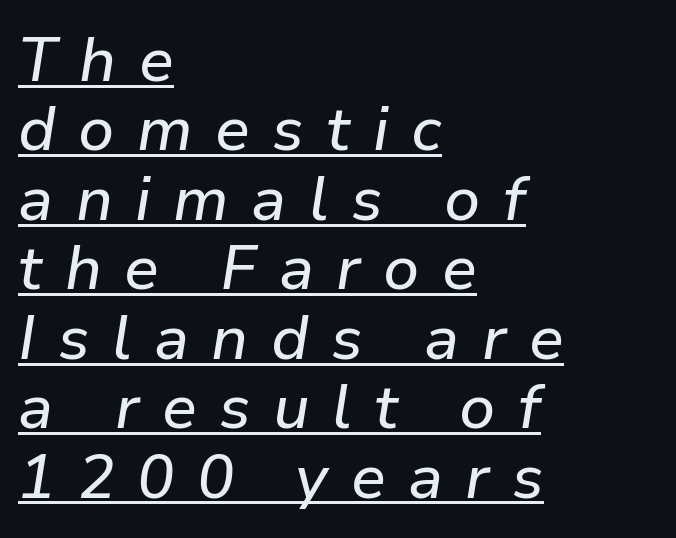
Q: Is the text italic (slanted)? A: Yes, it leans right by about 9 degrees.
Q: Is the text underlined? A: Yes.
Q: How is the paragraph aligned? A: Left-aligned.
Q: Is the spacing between letters normal or unusually wide? A: Unusually wide.
Q: Is the spacing between lines tight, normal or loose? A: Tight.
Q: Width (condensed, normal, or wide)? A: Normal.
Q: Stroke contrast? A: Low.
Q: x-height? A: Medium.
Q: Monospaced? A: No.
